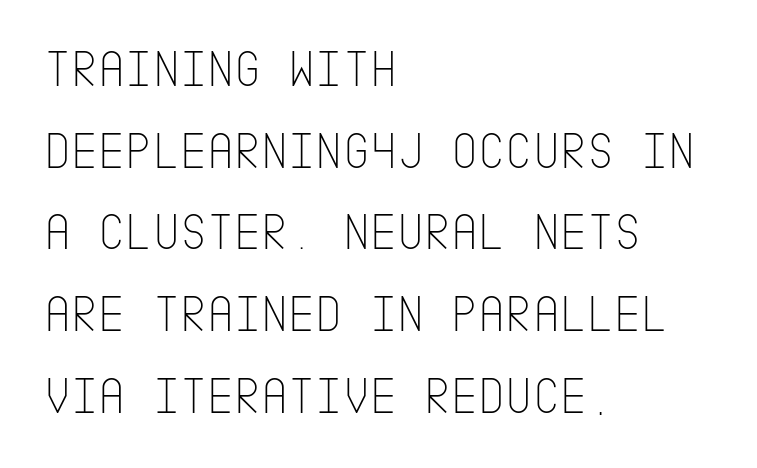
A typesetter would call this zero additional tracking. The typeface has the unassuming heft of standard copy or less. The passage shown is not underscored anywhere. Notice how the passage keeps a crisp vertical edge on the left only. Horizontal bands of white between lines are of average thickness. Type style note: lacks serifs.
